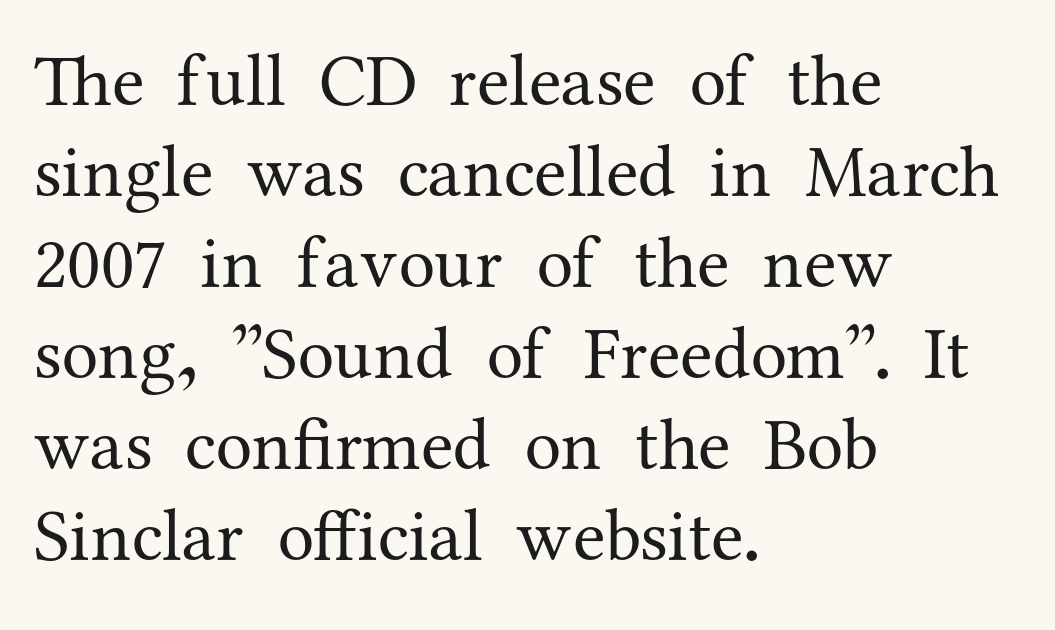
{"serif": "yes", "italic": "no", "bold": "no", "weight": "regular", "width": "normal", "stroke_contrast": "medium", "x_height": "medium", "monospaced": "no", "underline": "no", "align": "left", "line_spacing_ratio": 1.23, "letter_spacing": "normal", "letter_spacing_em": 0.0, "glyph_px": 74}
